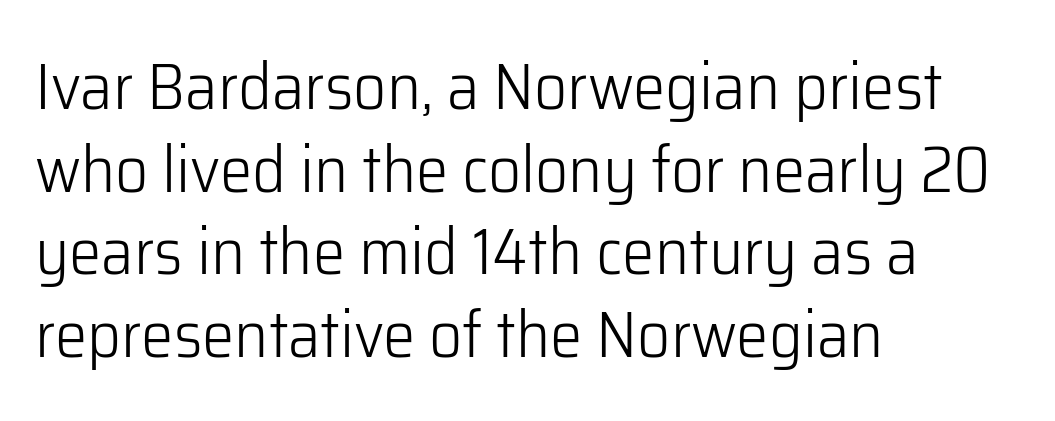
Q: Is the text bold? A: No.
Q: Is the text italic (slanted)? A: No, it is upright.
Q: Is the typeface a serif or a sans-serif typeface? A: Sans-serif.
Q: Is the text underlined? A: No.
Q: How is the paragraph aligned? A: Left-aligned.
Q: Is the spacing between letters normal or unusually wide? A: Normal.
Q: Is the spacing between lines tight, normal or loose? A: Normal.
Q: Width (condensed, normal, or wide)? A: Normal.
Q: Stroke contrast? A: Low.
Q: x-height? A: Medium.
Q: Monospaced? A: No.
